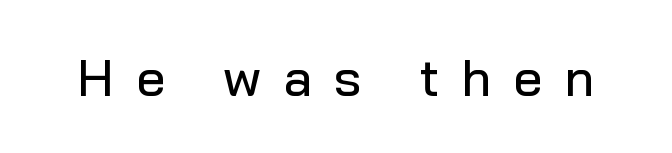
{"serif": "no", "italic": "no", "width": "normal", "stroke_contrast": "low", "x_height": "medium", "monospaced": "no", "underline": "no", "letter_spacing": "wide", "letter_spacing_em": 0.42, "glyph_px": 52}
